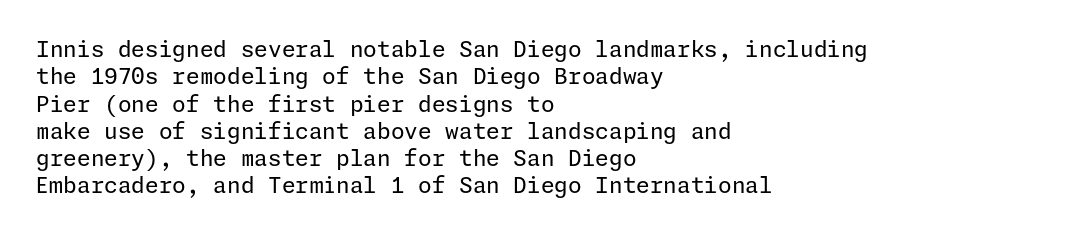
The image shows 22 px text type, upright; set left-aligned, line spacing 1.24x, normal letter spacing, not underlined.
